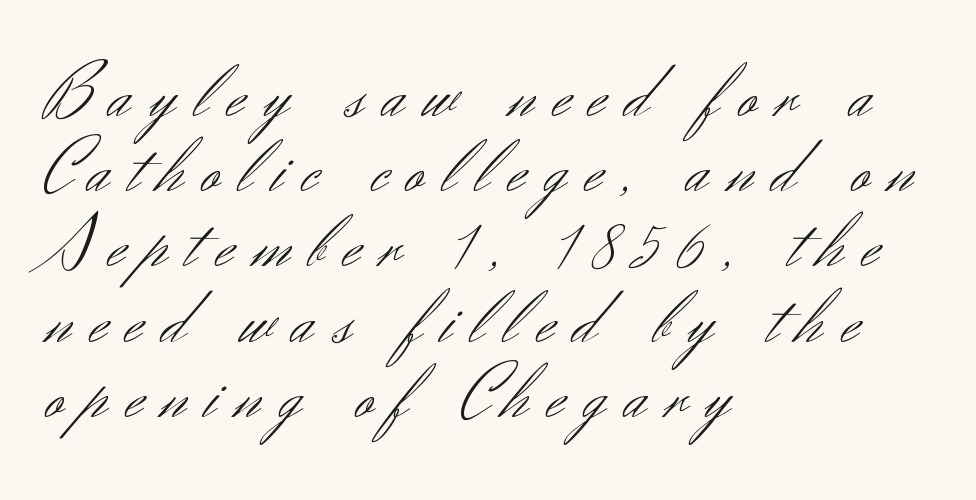
The image shows 76 px light sans-serif type; set left-aligned, tight line spacing (0.99x), unusually wide letter spacing (+0.25 em), not underlined; medium stroke contrast and a small x-height.
